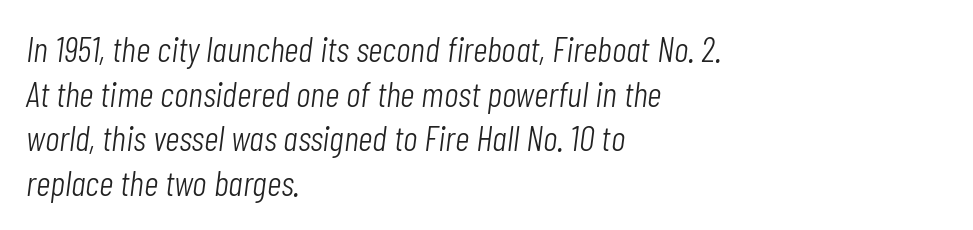
Q: Is the text bold? A: No.
Q: Is the text italic (slanted)? A: Yes, it leans right by about 7 degrees.
Q: Is the text underlined? A: No.
Q: How is the paragraph aligned? A: Left-aligned.
Q: Is the spacing between letters normal or unusually wide? A: Normal.
Q: Width (condensed, normal, or wide)? A: Condensed.
Q: Stroke contrast? A: Low.
Q: x-height? A: Medium.
Q: Monospaced? A: No.
